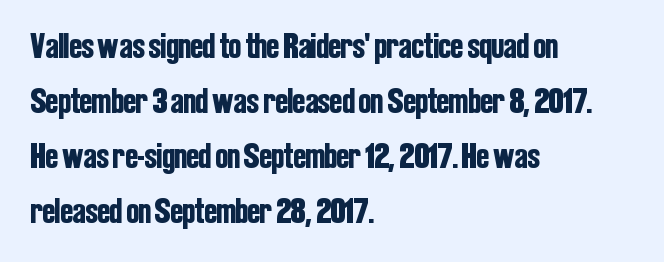
{"serif": "no", "italic": "no", "width": "condensed", "stroke_contrast": "low", "x_height": "medium", "monospaced": "no", "underline": "no", "align": "left", "line_spacing": "normal", "line_spacing_ratio": 1.49, "letter_spacing": "normal", "letter_spacing_em": 0.0, "glyph_px": 37}
